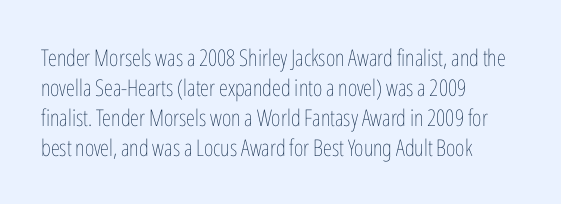
Q: Is the text bold? A: No.
Q: Is the text italic (slanted)? A: No, it is upright.
Q: Is the text underlined? A: No.
Q: How is the paragraph aligned? A: Left-aligned.
Q: Is the spacing between letters normal or unusually wide? A: Normal.
Q: Is the spacing between lines tight, normal or loose? A: Normal.
